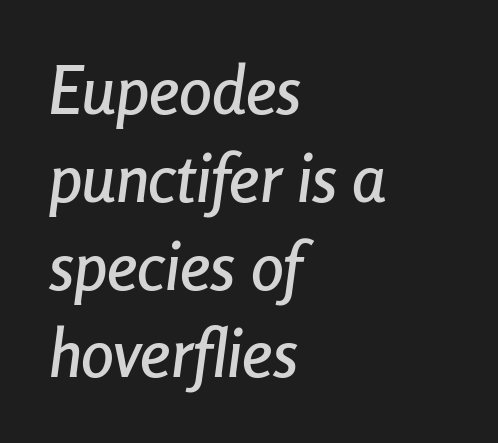
Q: Is the text italic (slanted)? A: Yes, it leans right by about 8 degrees.
Q: Is the text underlined? A: No.
Q: How is the paragraph aligned? A: Left-aligned.
Q: Is the spacing between letters normal or unusually wide? A: Normal.
Q: Is the spacing between lines tight, normal or loose? A: Normal.
Q: Width (condensed, normal, or wide)? A: Condensed.
Q: Stroke contrast? A: Low.
Q: x-height? A: Medium.
Q: Monospaced? A: No.
